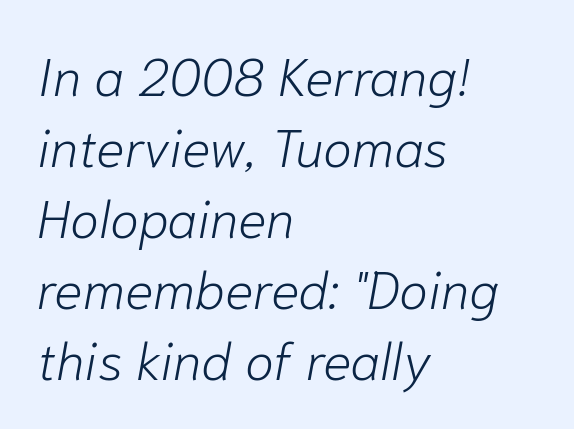
The image shows 53 px light type, italic (leaning right); set left-aligned, normal line spacing (1.34x), normal letter spacing, not underlined; low stroke contrast and a medium x-height.
